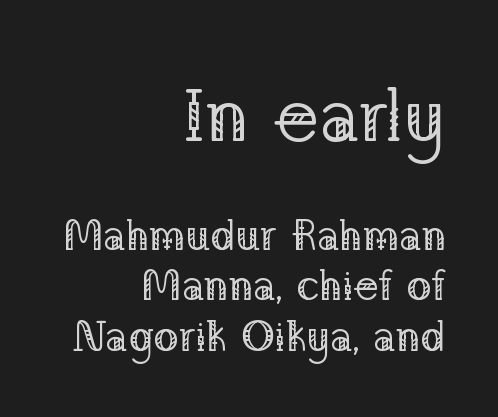
The image shows 74 px regular-weight serif type, upright; set right-aligned, line spacing 1.2x, normal letter spacing, not underlined; the first (top) block is 1.76x larger; low stroke contrast and a medium x-height.
